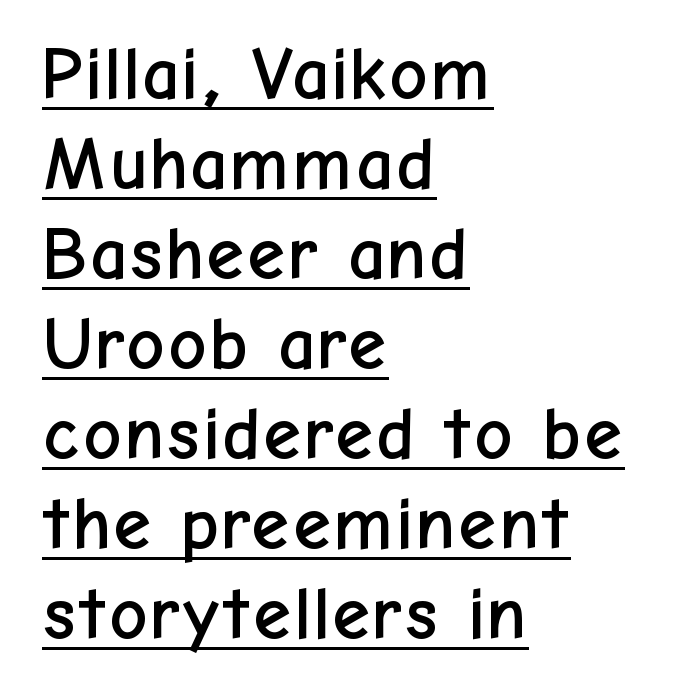
{"serif": "no", "italic": "no", "width": "normal", "stroke_contrast": "low", "x_height": "medium", "monospaced": "no", "underline": "yes", "align": "left", "line_spacing_ratio": 1.2, "letter_spacing": "normal", "letter_spacing_em": 0.0, "glyph_px": 75}
